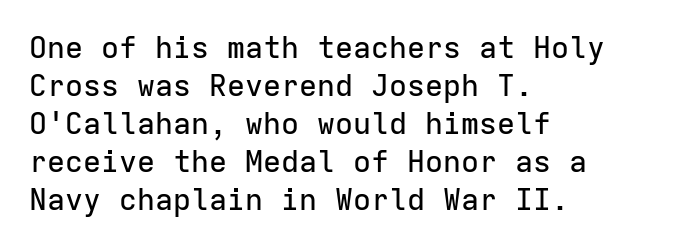
{"serif": "no", "italic": "no", "width": "normal", "stroke_contrast": "low", "x_height": "medium", "monospaced": "yes", "underline": "no", "align": "left", "line_spacing": "normal", "line_spacing_ratio": 1.27, "letter_spacing": "normal", "letter_spacing_em": 0.0, "glyph_px": 30}
